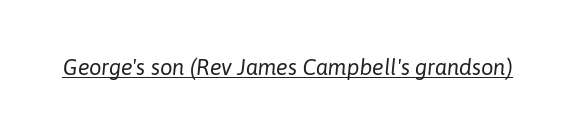
Caption: face not bold, strokes unweighted. Would a proofreader flag this as italicized? Yes. The words here are underlined. The line texture is even and compact thanks to regular tracking.
